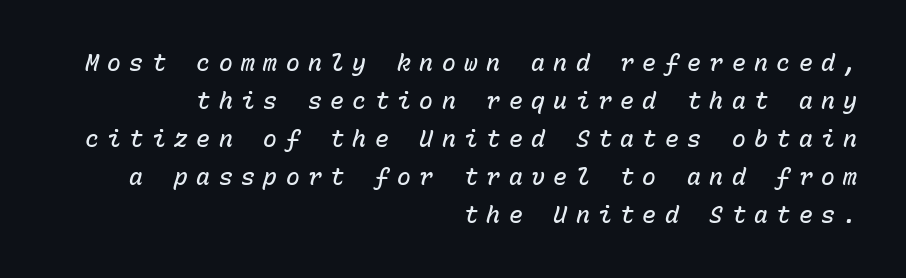
The rendering anchors every line to the right-hand side. The typesetting leans somewhat heavy: a semibold. Reading down the column, the eye jumps a familiar distance to each next line. This sample uses expanded letter spacing, leaving extra air between glyphs. The typography opts for an oblique posture over an upright one.
